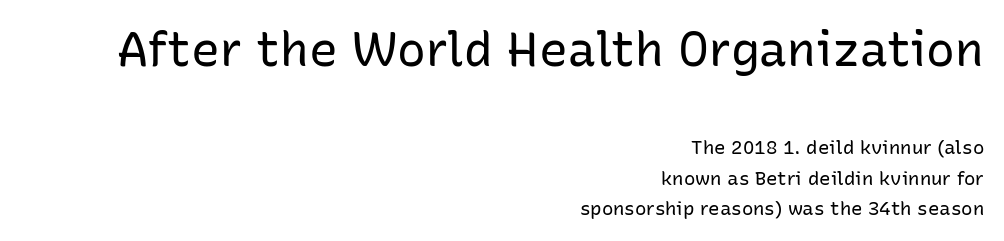
The image shows 48 px regular-weight sans-serif type, upright; set right-aligned, normal line spacing (1.6x), normal letter spacing, not underlined; the first (top) block is 2.53x larger; low stroke contrast and a medium x-height.
